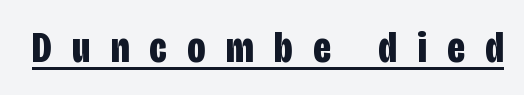
This is underlined copy, the kind a proofreader might mark for attention. Characters follow at a spacing far wider than the type designer built in. This sample uses a sans-serif face. Italic: no, the glyphs are upright roman. Each letter keeps its own natural width here, so spacing adapts to shape.
